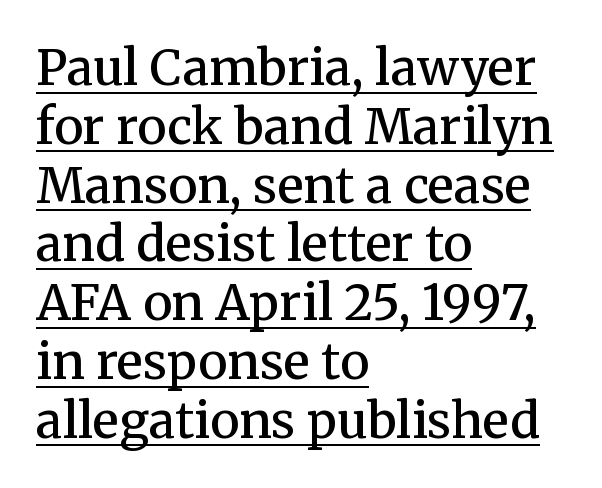
The image shows 49 px semibold serif type, upright; set left-aligned, line spacing 1.2x, normal letter spacing, underlined; medium stroke contrast and a medium x-height.
